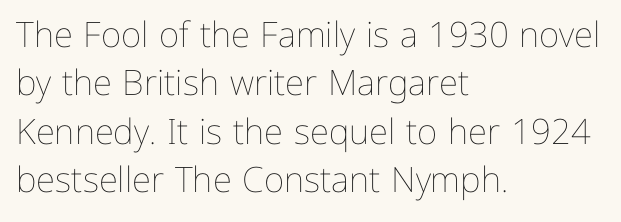
Ink coverage per letter is moderate at most. Character widths vary here, with narrow letters taking less room than wide ones. Check the space under the baseline: it is left empty. The space between consecutive lines is moderate. Posture: straight, roman, zero tilt.
